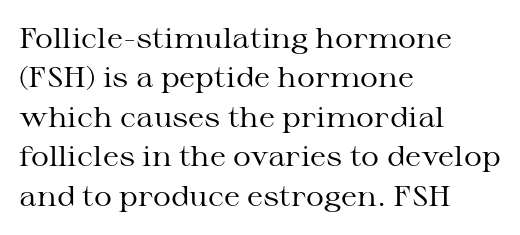
The image shows 28 px regular-weight, wide serif type, upright; set left-aligned, normal line spacing (1.41x), normal letter spacing, not underlined; medium stroke contrast and a medium x-height.
